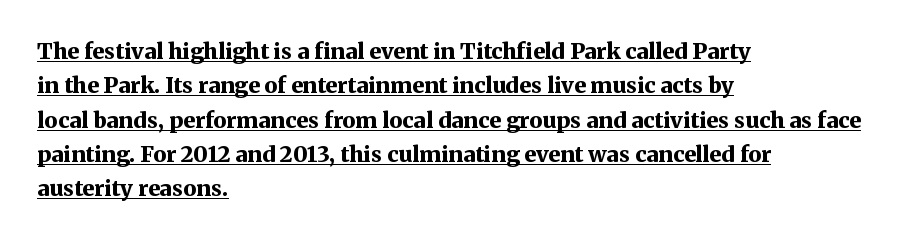
The image shows 22 px bold type, upright; set left-aligned, normal line spacing (1.56x), normal letter spacing, underlined.
